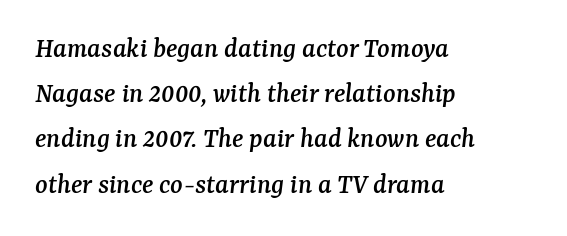
The image shows 29 px serif type, italic (leaning right); set left-aligned, normal line spacing (1.56x), normal letter spacing, not underlined; medium stroke contrast and a medium x-height.
